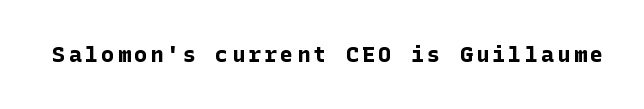
The image shows 22 px bold type, upright; set not underlined.
